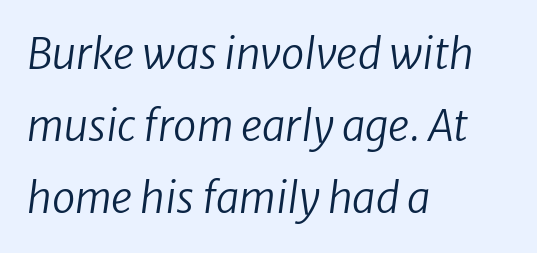
The image shows 42 px regular-weight type, italic (leaning right); set left-aligned, line spacing 1.72x, normal letter spacing, not underlined; low stroke contrast and a medium x-height.
